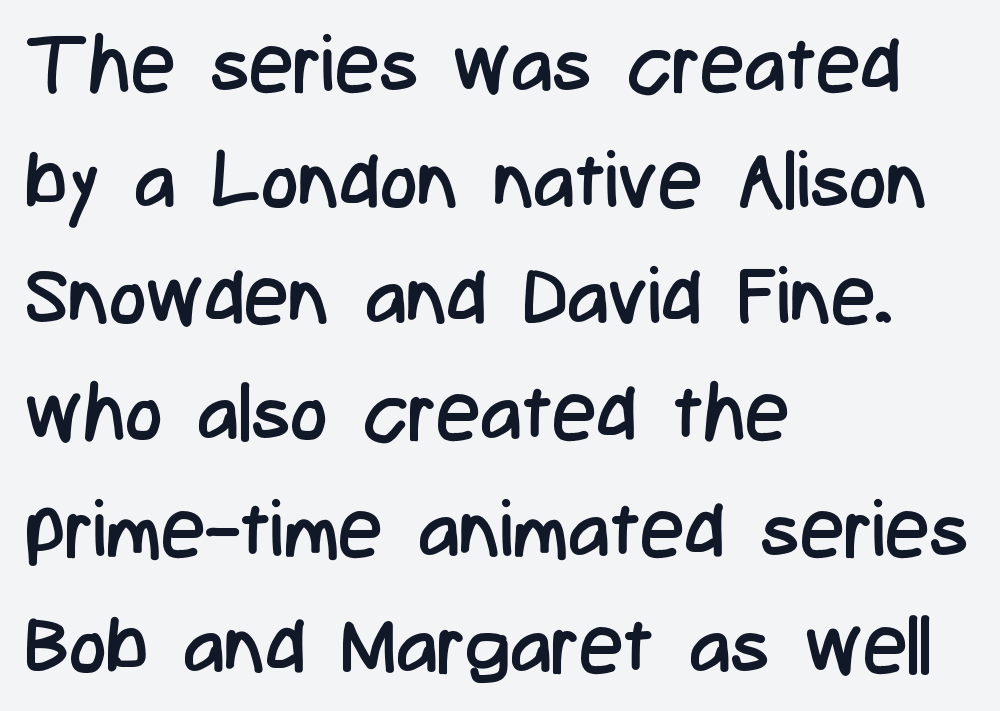
The image shows 79 px regular-weight, condensed sans-serif type, upright; set left-aligned, normal line spacing (1.47x), normal letter spacing, not underlined; low stroke contrast and a medium x-height.
